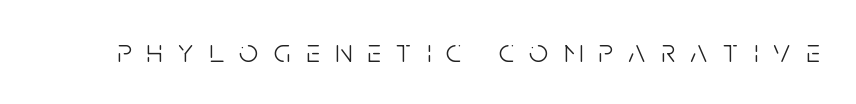
The image shows 33 px light, condensed sans-serif type, upright; set unusually wide letter spacing (+0.47 em), not underlined; low stroke contrast and a large x-height.
